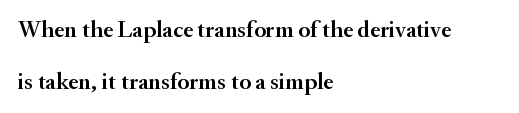
The paragraph shown leans on its left margin. Has an underline been added? It has not. What's the leading like? Stretched, with rows far apart. Tracking here is standard; glyphs follow each other at the usual distance.
